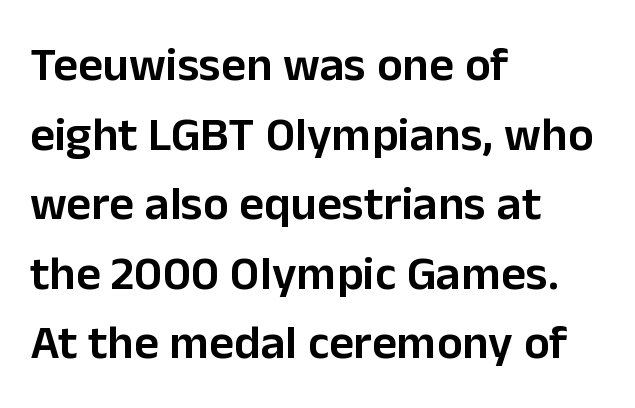
Honestly, there is no underline to notice here at all. Line starts are locked; line ends wander. This block has exactly the height ordinary leading produces. Letter spacing: default. Are there feet on the stems? There aren't — it's a sans.
